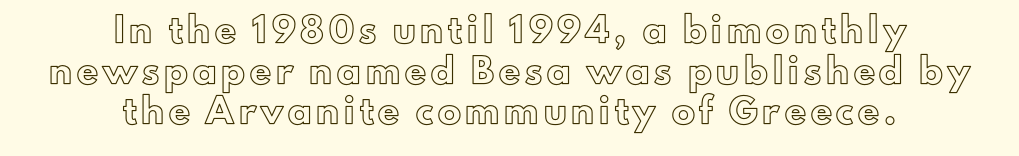
{"italic": "no", "underline": "no", "align": "center", "line_spacing_ratio": 1.77, "letter_spacing": "wide", "letter_spacing_em": 0.22, "glyph_px": 23}
